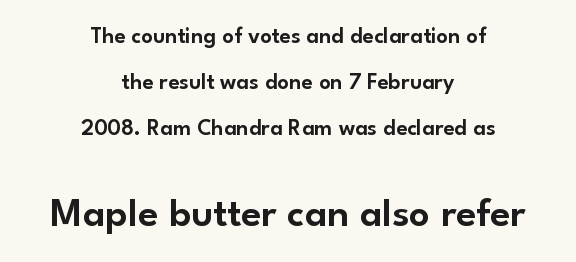
Check the space under the baseline: it is left empty. No italicization has been applied; the sample stays upright. Leading is clearly above the norm, producing a sparse column. Unlike a traditional serif, this face leaves its strokes unadorned.
